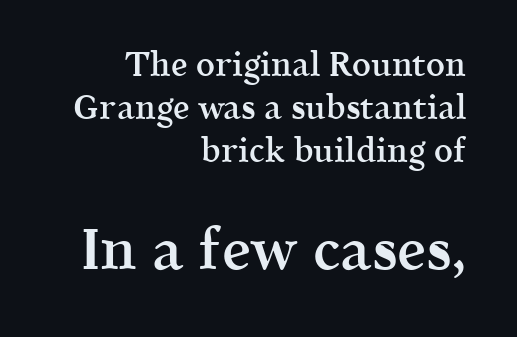
{"serif": "yes", "italic": "no", "bold": "semi", "weight": "semibold", "width": "normal", "x_height": "medium", "monospaced": "no", "underline": "no", "align": "right", "line_spacing": "normal", "line_spacing_ratio": 1.3, "letter_spacing": "normal", "letter_spacing_em": 0.0, "larger_block": "second", "size_ratio": 1.76, "glyph_px": 58}
